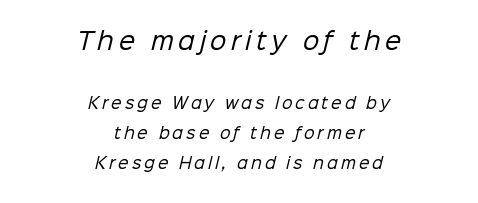
{"bold": "no", "underline": "no", "align": "center", "line_spacing": "loose", "line_spacing_ratio": 2.01, "letter_spacing": "wide", "letter_spacing_em": 0.2, "larger_block": "first", "size_ratio": 1.53, "glyph_px": 23}
